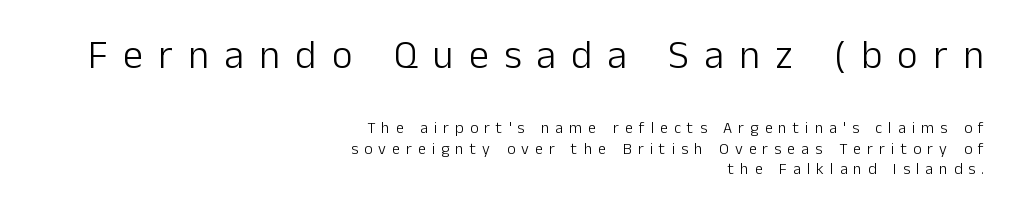
The image shows 40 px light sans-serif type, upright; set right-aligned, normal line spacing (1.28x), unusually wide letter spacing (+0.38 em), not underlined; the first (top) block is 2.5x larger; low stroke contrast and a medium x-height.
